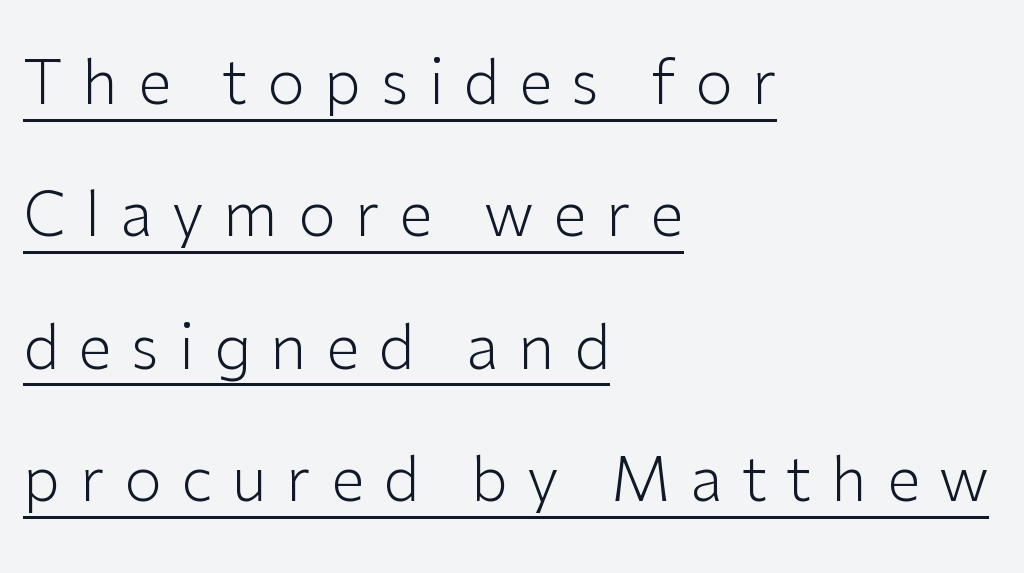
{"serif": "no", "italic": "no", "bold": "no", "weight": "light", "width": "normal", "stroke_contrast": "low", "x_height": "medium", "monospaced": "no", "underline": "yes", "align": "left", "line_spacing": "loose", "line_spacing_ratio": 2.17, "letter_spacing": "wide", "letter_spacing_em": 0.32, "glyph_px": 61}
